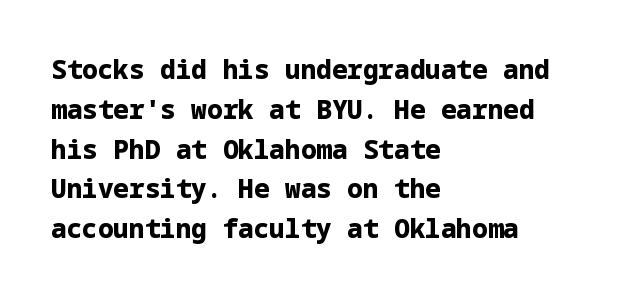
{"italic": "no", "bold": "yes", "underline": "no", "align": "left", "line_spacing": "normal", "line_spacing_ratio": 1.53, "letter_spacing": "normal", "letter_spacing_em": 0.0, "glyph_px": 26}
